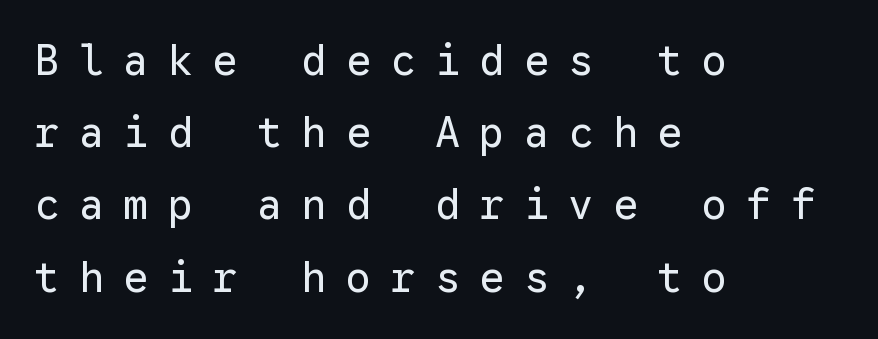
The passage shown is typed in a monospace face where columns stay perfectly aligned. Unlike italic type, these characters show no tilt at all. The horizontal fit of the characters is loose and conspicuously gappy. On a weight scale, this lands at 450 or below.
